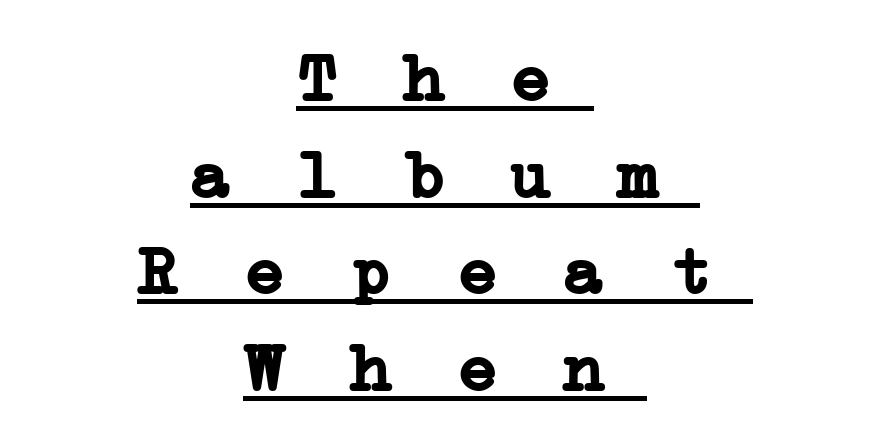
Q: Is the text bold? A: Yes.
Q: Is the typeface a serif or a sans-serif typeface? A: Serif.
Q: Is the text underlined? A: Yes.
Q: How is the paragraph aligned? A: Centered.
Q: Is the spacing between letters normal or unusually wide? A: Unusually wide.
Q: Is the spacing between lines tight, normal or loose? A: Normal.
Q: Width (condensed, normal, or wide)? A: Wide.
Q: Stroke contrast? A: Low.
Q: x-height? A: Medium.
Q: Monospaced? A: Yes.
